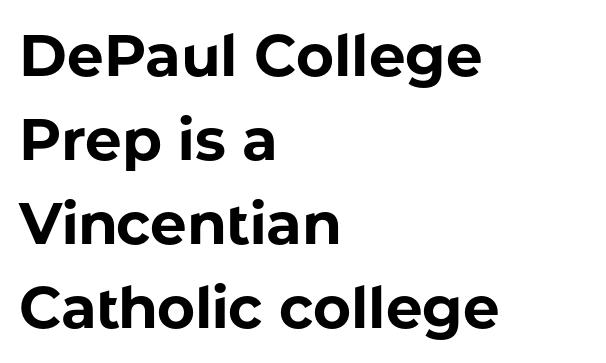
{"serif": "no", "italic": "no", "bold": "yes", "weight": "bold", "width": "normal", "stroke_contrast": "low", "x_height": "medium", "monospaced": "no", "underline": "no", "align": "left", "line_spacing": "normal", "line_spacing_ratio": 1.45, "letter_spacing": "normal", "letter_spacing_em": 0.0, "glyph_px": 58}
